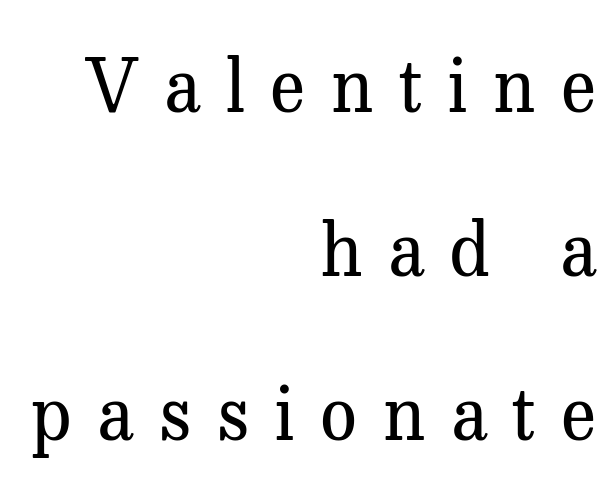
The specimen omits any rule beneath the text block's lines. These glyphs show unthickened strokes, regular width or finer. Nope, not italic — everything's standing straight. Look at the bottom of the vertical strokes: they flare into serifs here. The passage shown is typed in a proportional face where columns would drift.
